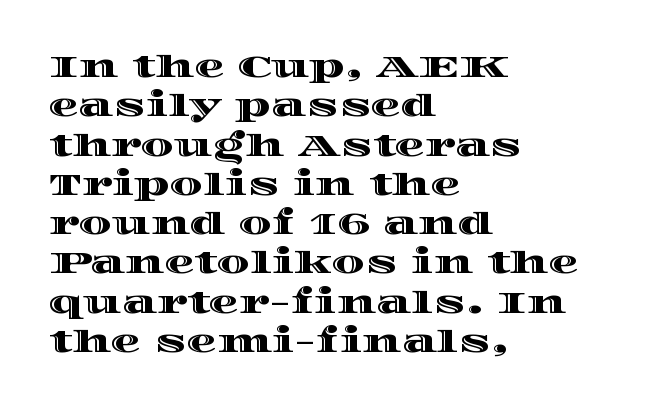
{"italic": "no", "width": "wide", "x_height": "large", "monospaced": "no", "underline": "no", "align": "left", "line_spacing": "normal", "line_spacing_ratio": 1.31, "letter_spacing": "normal", "letter_spacing_em": 0.0, "glyph_px": 30}
